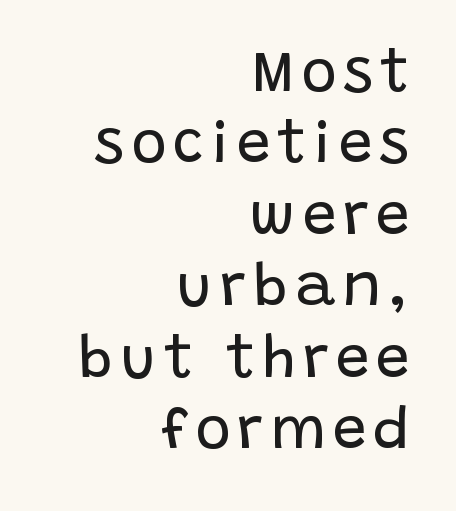
Q: Is the text bold? A: No.
Q: Is the text italic (slanted)? A: No, it is upright.
Q: Is the typeface a serif or a sans-serif typeface? A: Sans-serif.
Q: Is the text underlined? A: No.
Q: How is the paragraph aligned? A: Right-aligned.
Q: Width (condensed, normal, or wide)? A: Normal.
Q: Stroke contrast? A: Low.
Q: x-height? A: Large.
Q: Monospaced? A: No.
